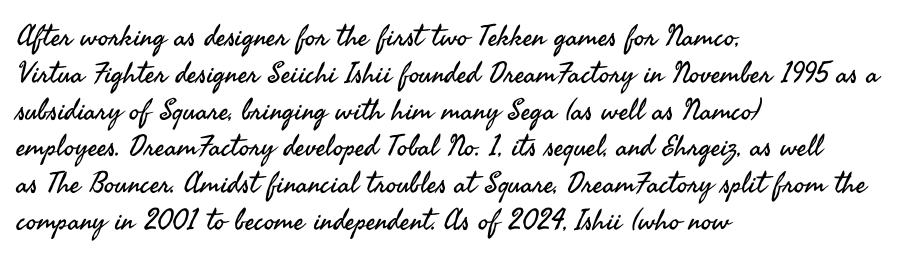
Letter spacing: default. Where is the straight margin? On the left. Anything drawn beneath the words? Only blank space. Note the varied advance widths — an 'i' is clearly narrower than an 'm'. The rendering shows plain stroke endings on the letterforms — a sans-serif design.
